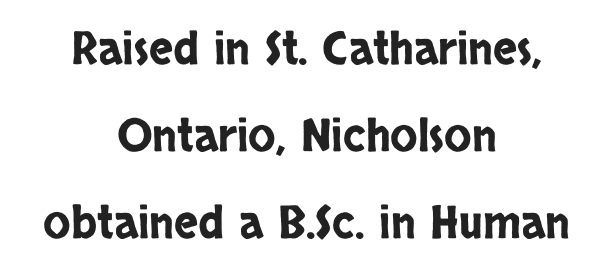
{"serif": "no", "italic": "no", "width": "condensed", "stroke_contrast": "low", "x_height": "large", "monospaced": "no", "underline": "no", "align": "center", "line_spacing": "loose", "line_spacing_ratio": 1.93, "letter_spacing": "normal", "letter_spacing_em": 0.0, "glyph_px": 45}
